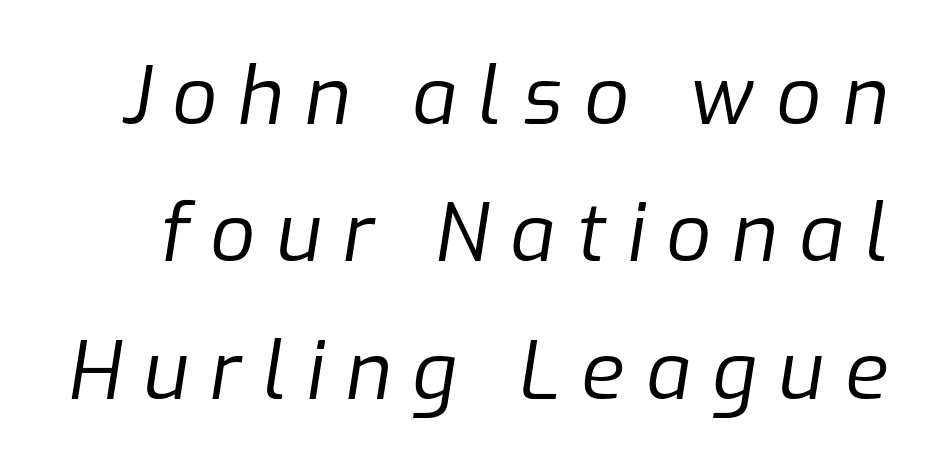
{"italic": "yes", "lean": "right", "slant_degrees": 9, "bold": "no", "weight": "regular", "width": "normal", "stroke_contrast": "low", "x_height": "medium", "monospaced": "no", "underline": "no", "line_spacing_ratio": 1.74, "letter_spacing": "wide", "letter_spacing_em": 0.27, "glyph_px": 79}
